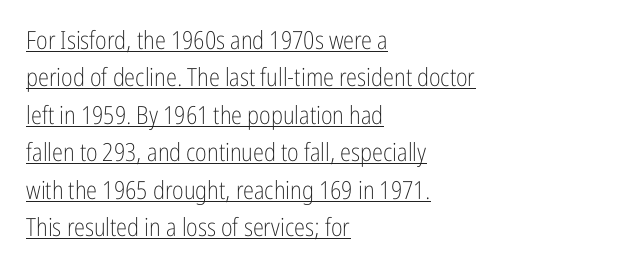
Tracking value appears to be zero — textbook default spacing. Regular leading. Descenders here cross a horizontal rule under the line. Is the block centered? No — it sits flush against the left margin. Vertical strokes here are truly vertical.
